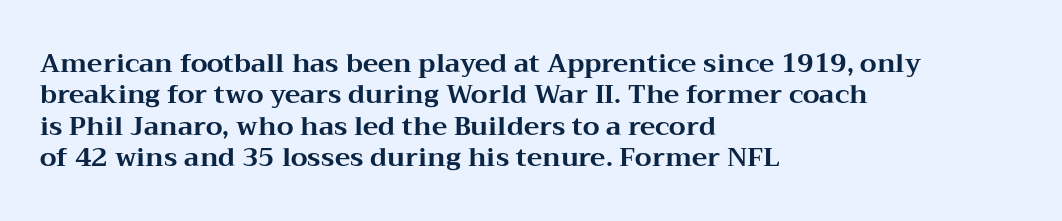
The image shows 26 px bold type, upright; set left-aligned, line spacing 1.21x, normal letter spacing, not underlined.
